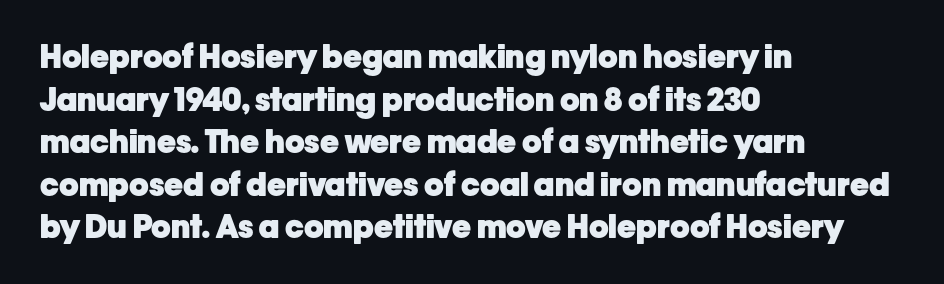
Summary of weight: heavy, a full bold. When letters stand straight like this, we call the style roman or upright. Rule under the text: the space is simply empty. You could not count columns in this text — the font is proportionally spaced. The letters sit at their default tracking, neither squeezed nor spread. The glyphs in this specimen are sans serif.
